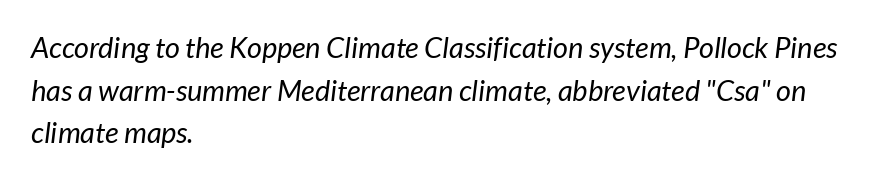
Q: Is the text bold? A: No.
Q: Is the typeface a serif or a sans-serif typeface? A: Sans-serif.
Q: Is the text underlined? A: No.
Q: How is the paragraph aligned? A: Left-aligned.
Q: Is the spacing between letters normal or unusually wide? A: Normal.
Q: Is the spacing between lines tight, normal or loose? A: Normal.
Q: Width (condensed, normal, or wide)? A: Normal.
Q: Stroke contrast? A: Low.
Q: x-height? A: Medium.
Q: Monospaced? A: No.
